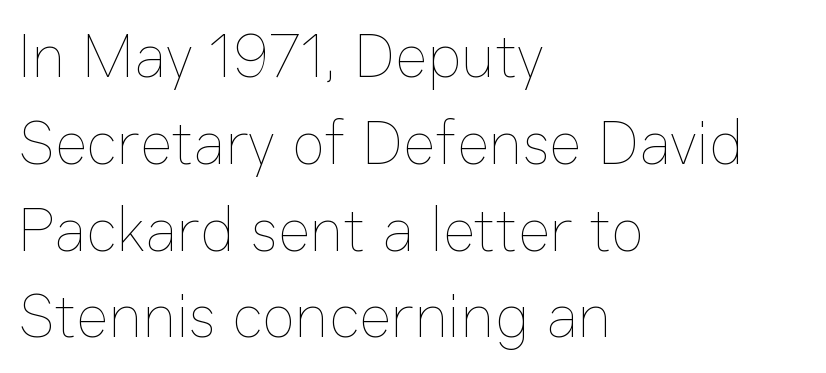
Check under the words: just untouched page. This rendering uses left alignment, leaving the right contour irregular. Characters follow at the spacing the type designer built in. When letters stand straight like this, we call the style roman or upright.
